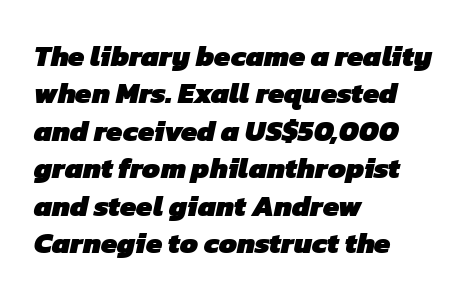
Rows of type keep a routine distance in the vertical direction. Notice how thick the strokes are: this is what a full bold looks like. Serifs: no, the terminals of the letterforms are clean. Descenders are the only things crossing below the line. Tracking value appears to be zero — textbook default spacing. Varying glyph widths throughout — classic text-font behaviour.
